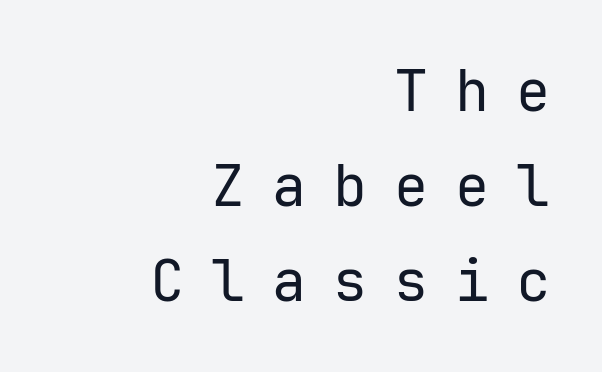
The image shows 57 px regular-weight sans-serif type, upright, monospaced; set right-aligned, normal line spacing (1.67x), unusually wide letter spacing (+0.47 em), not underlined; low stroke contrast and a medium x-height.
